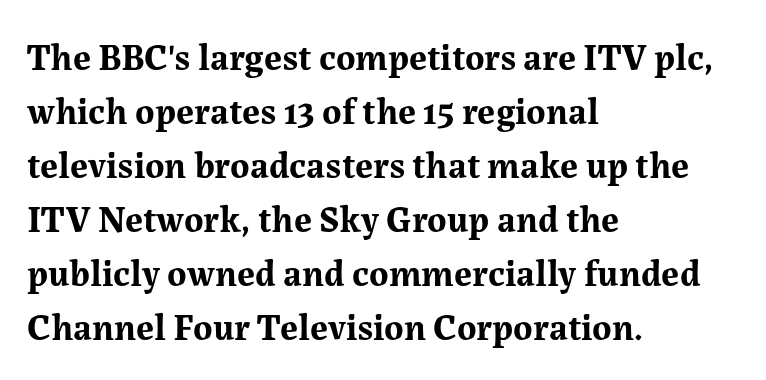
The image shows 37 px bold serif type, upright; set left-aligned, normal line spacing (1.46x), normal letter spacing, not underlined; medium stroke contrast and a medium x-height.
